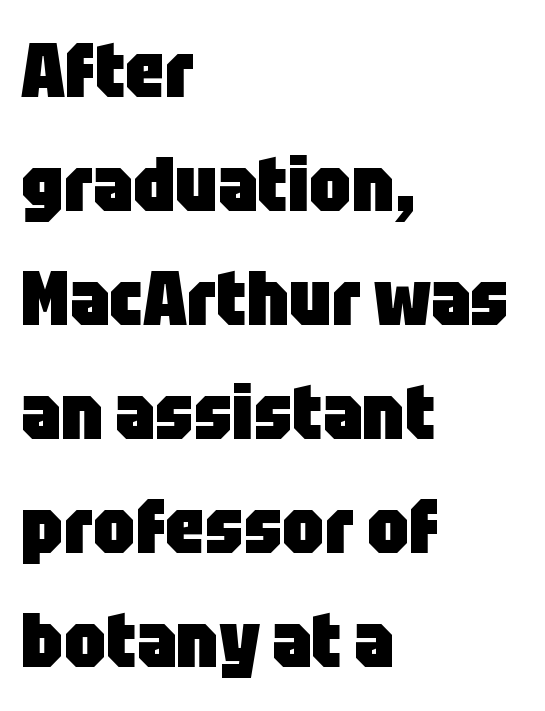
These lines sit exactly where default settings would place them. Note: no serifs on the glyphs. The rag falls on the right side of this text block. Compared with typical body copy, the letter spacing here is the same. Any mark beneath the type? The region is blank. Notice how the stems are strictly vertical — no italics here.
